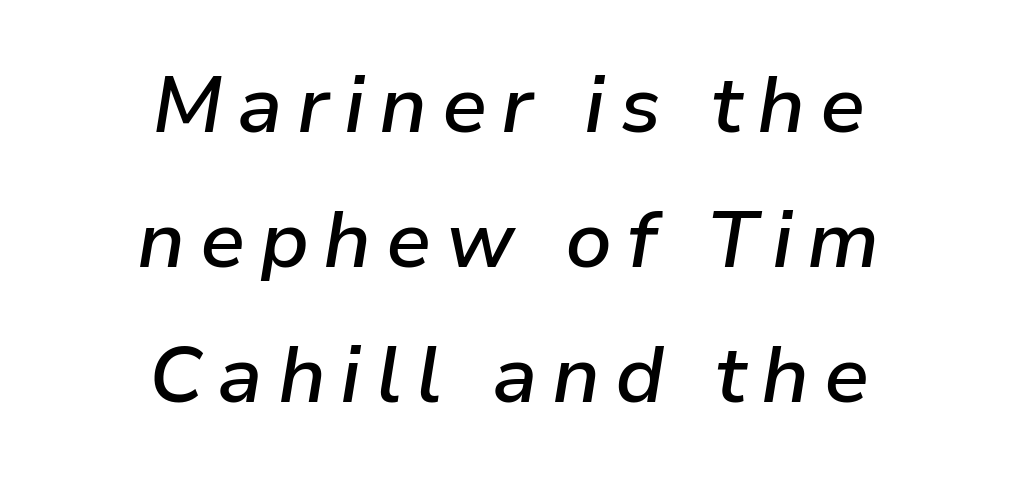
The image shows 80 px semibold type, italic (leaning right); set centered, normal line spacing (1.69x), not underlined; low stroke contrast and a medium x-height.
